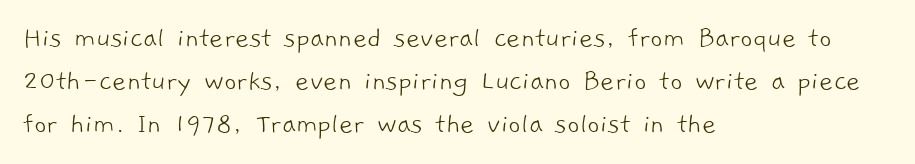
The image shows 30 px light sans-serif type; set left-aligned, normal line spacing (1.44x), normal letter spacing, not underlined; low stroke contrast and a medium x-height.
